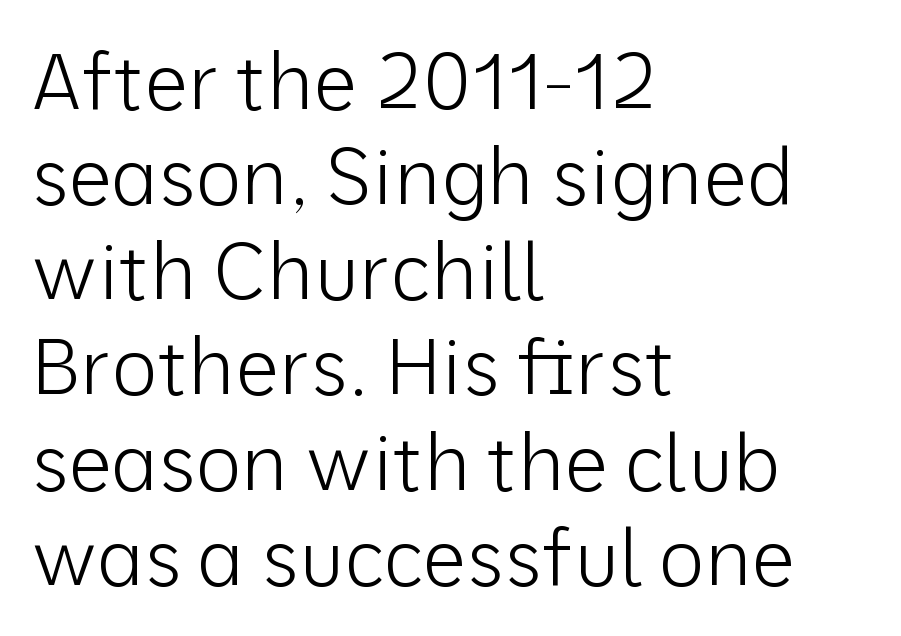
{"serif": "no", "italic": "no", "bold": "no", "weight": "light", "width": "normal", "stroke_contrast": "low", "x_height": "medium", "monospaced": "no", "underline": "no", "align": "left", "line_spacing_ratio": 1.22, "letter_spacing": "normal", "letter_spacing_em": 0.0, "glyph_px": 78}
